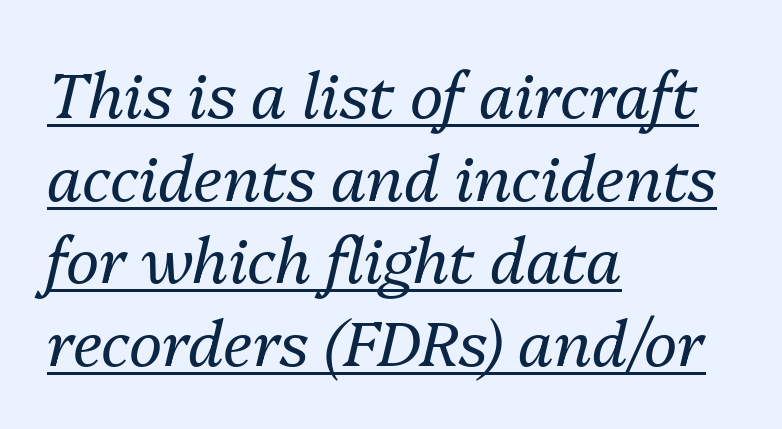
The image shows 63 px regular-weight type, italic (leaning right); set left-aligned, normal line spacing (1.31x), normal letter spacing, underlined; medium stroke contrast and a medium x-height.
